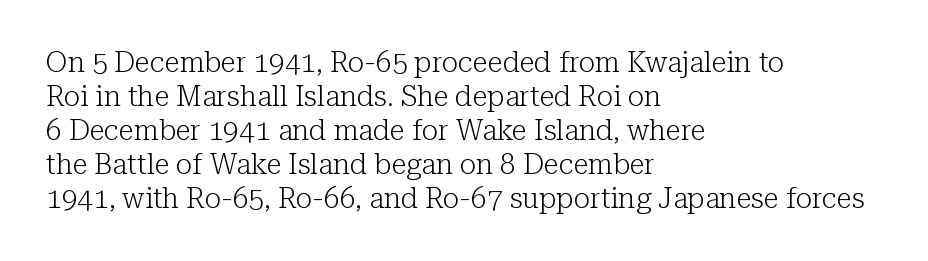
{"serif": "yes", "italic": "no", "bold": "no", "weight": "light", "width": "normal", "stroke_contrast": "low", "x_height": "medium", "monospaced": "no", "underline": "no", "align": "left", "line_spacing_ratio": 1.21, "letter_spacing": "normal", "letter_spacing_em": 0.0, "glyph_px": 28}
